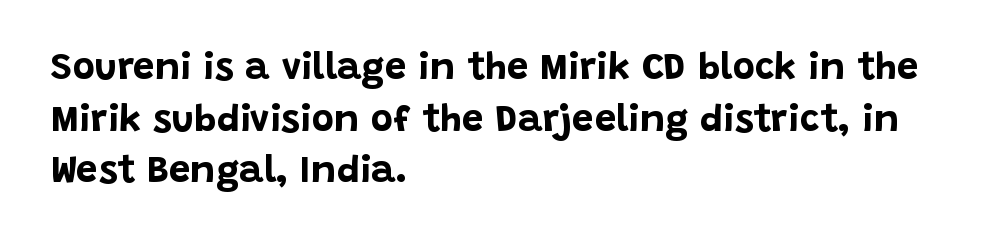
The image shows 38 px bold sans-serif type, upright; set left-aligned, normal line spacing (1.36x), normal letter spacing, not underlined; low stroke contrast and a large x-height.
